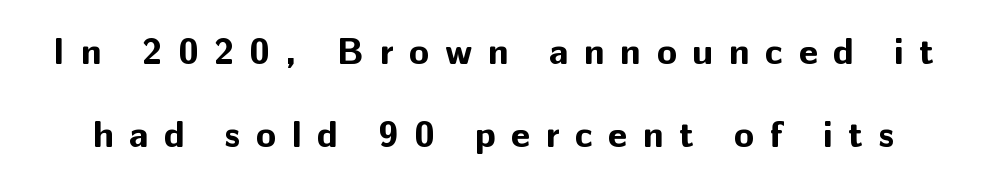
The image shows 37 px bold sans-serif type, upright; set loose line spacing (2.25x), unusually wide letter spacing (+0.42 em), not underlined; low stroke contrast and a medium x-height.
